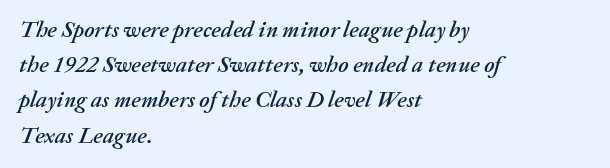
{"italic": "yes", "lean": "right", "slant_degrees": 20, "underline": "no", "align": "left", "line_spacing": "normal", "line_spacing_ratio": 1.53, "letter_spacing": "normal", "letter_spacing_em": 0.0, "glyph_px": 23}
